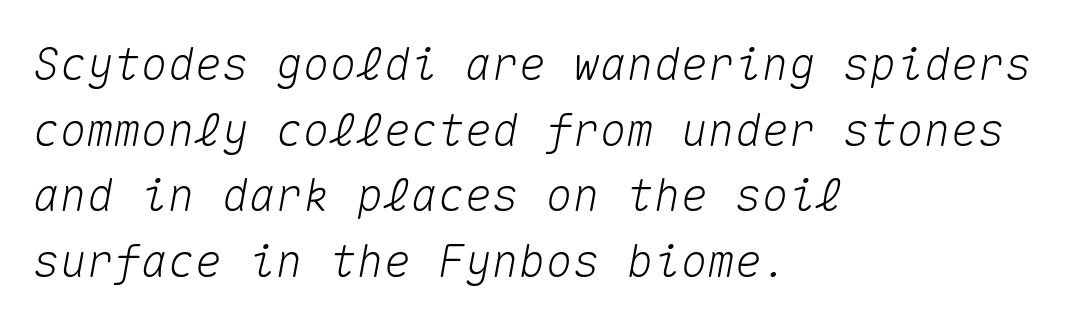
The image shows 45 px text type, italic (leaning right), monospaced; set left-aligned, normal line spacing (1.46x), normal letter spacing, not underlined; medium stroke contrast and a medium x-height.
